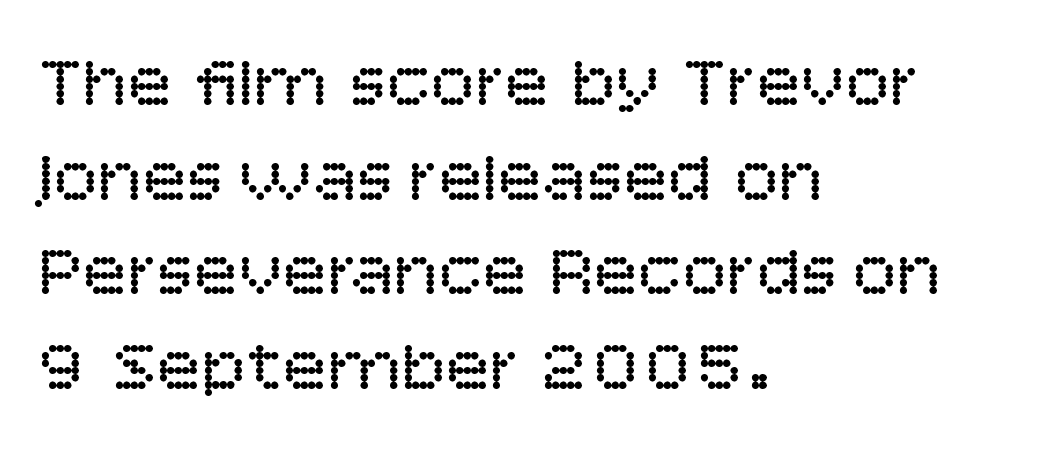
{"serif": "no", "italic": "no", "bold": "no", "weight": "regular", "width": "normal", "stroke_contrast": "low", "x_height": "large", "monospaced": "no", "underline": "no", "align": "left", "line_spacing": "normal", "line_spacing_ratio": 1.28, "letter_spacing": "normal", "letter_spacing_em": 0.0, "glyph_px": 74}
